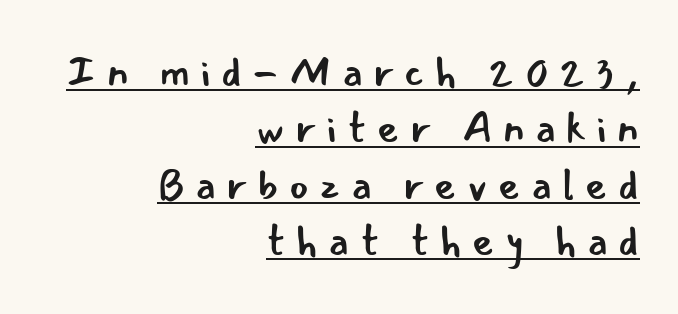
Q: Is the text bold? A: No.
Q: Is the text italic (slanted)? A: No, it is upright.
Q: Is the typeface a serif or a sans-serif typeface? A: Sans-serif.
Q: Is the text underlined? A: Yes.
Q: How is the paragraph aligned? A: Right-aligned.
Q: Is the spacing between letters normal or unusually wide? A: Unusually wide.
Q: Is the spacing between lines tight, normal or loose? A: Normal.
Q: Width (condensed, normal, or wide)? A: Normal.
Q: Stroke contrast? A: Low.
Q: x-height? A: Small.
Q: Monospaced? A: No.
